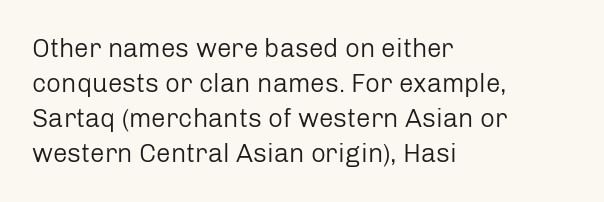
The image shows 26 px text type, upright; set left-aligned, normal line spacing (1.35x), normal letter spacing, not underlined.
